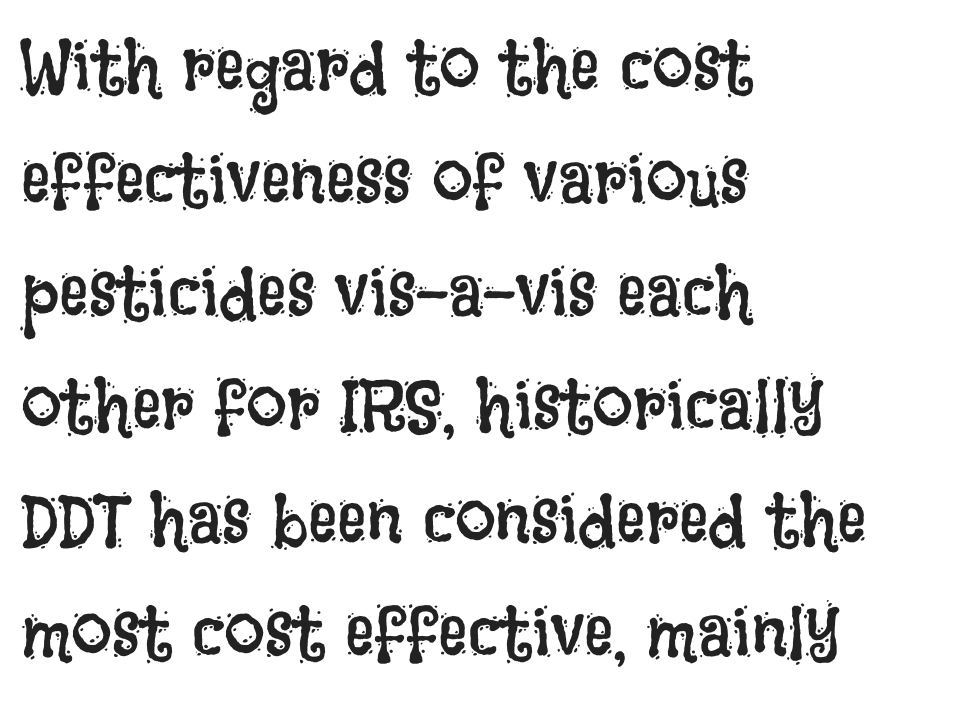
{"italic": "no", "bold": "no", "weight": "regular", "width": "condensed", "stroke_contrast": "low", "x_height": "large", "monospaced": "no", "underline": "no", "align": "left", "line_spacing": "normal", "line_spacing_ratio": 1.55, "letter_spacing": "normal", "letter_spacing_em": 0.0, "glyph_px": 73}
